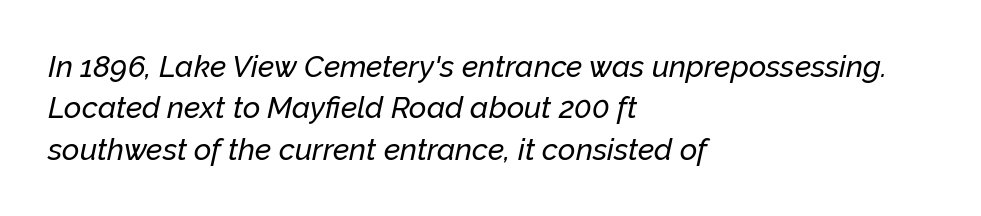
Looking at the ascenders, they clearly lean. Normally led — the rows are evenly, conventionally spaced. How are the letters spaced? Ordinarily, with no added tracking. This sample has the flowing, uneven cadence of proportional lettering. Beneath every word, the page is bare. The compositor pushed each line to the left boundary.
